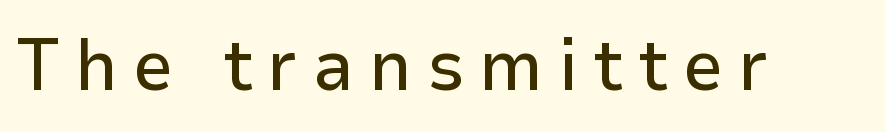
{"serif": "no", "italic": "no", "width": "normal", "stroke_contrast": "low", "x_height": "medium", "monospaced": "no", "underline": "no", "letter_spacing": "wide", "letter_spacing_em": 0.2, "glyph_px": 73}
